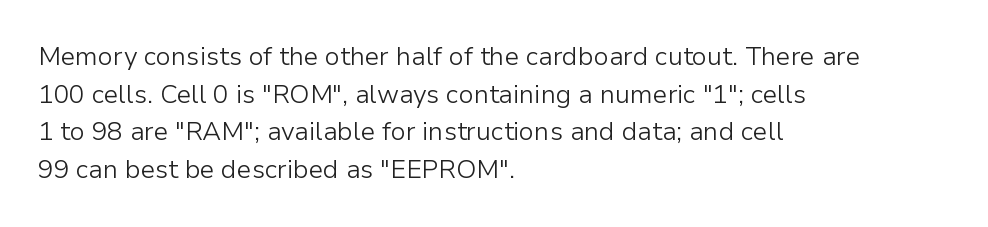
{"italic": "no", "bold": "no", "underline": "no", "align": "left", "line_spacing": "normal", "line_spacing_ratio": 1.45, "letter_spacing": "normal", "letter_spacing_em": 0.0, "glyph_px": 26}
